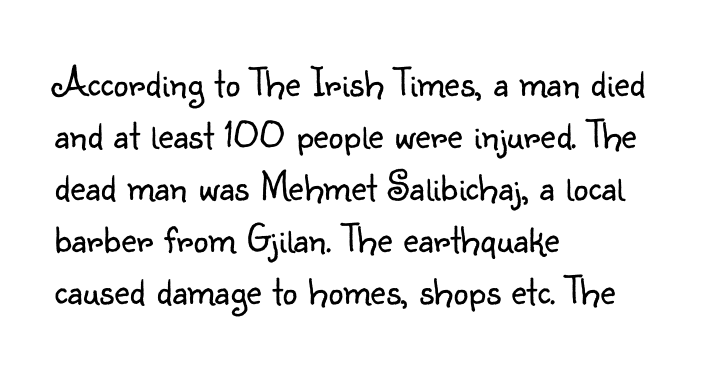
The image shows 42 px light sans-serif type, upright; set left-aligned, line spacing 1.24x, normal letter spacing, not underlined; low stroke contrast and a small x-height.
